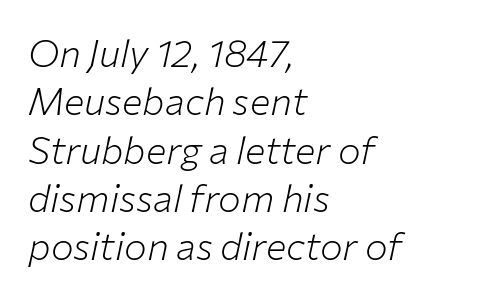
The image shows 38 px light type, italic (leaning right); set left-aligned, normal line spacing (1.27x), normal letter spacing, not underlined; low stroke contrast and a medium x-height.
